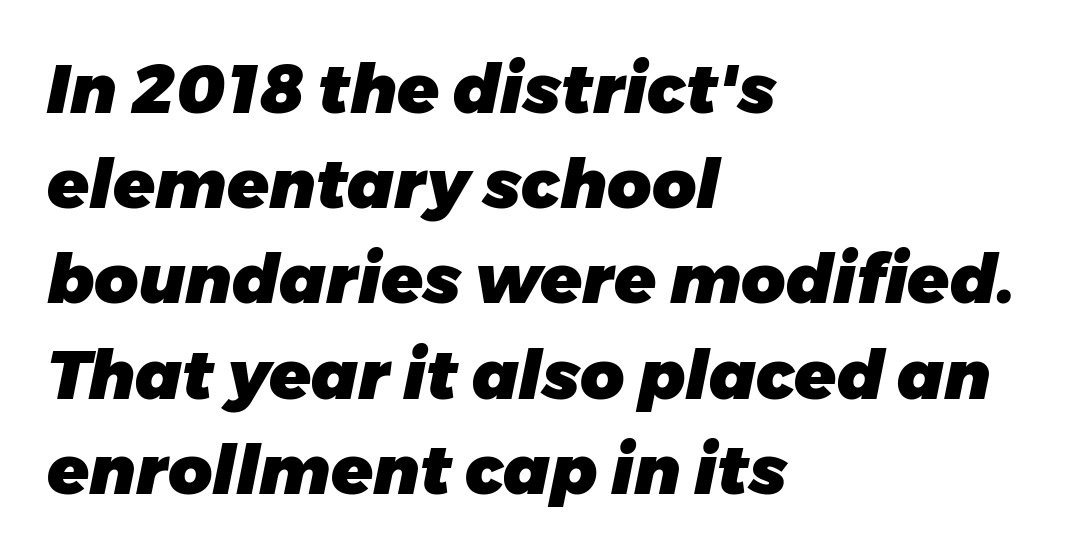
The text block is weighted toward the left margin, trailing off unevenly rightward. How are the letters spaced? Ordinarily, with no added tracking. Heavy, bold letterforms. Normally led — the rows are evenly, conventionally spaced.
